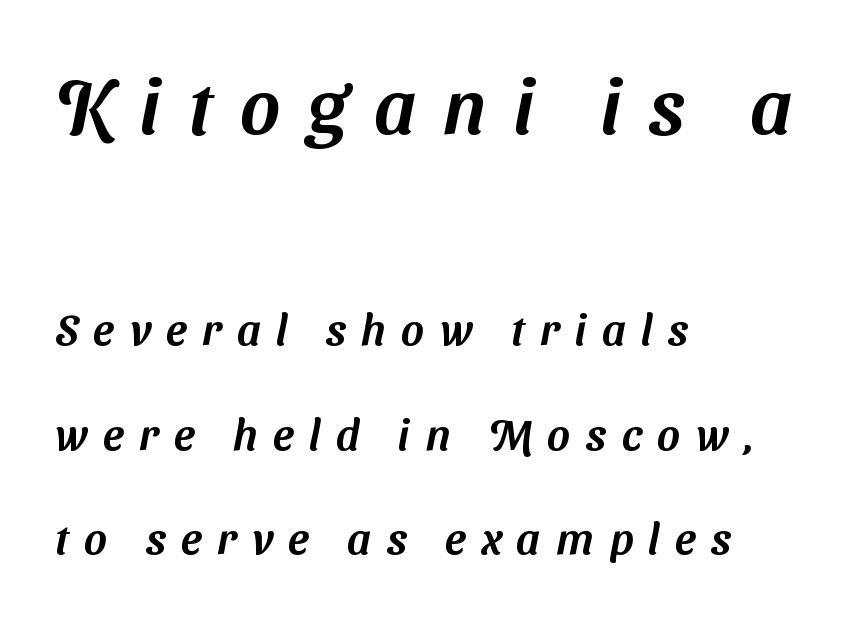
The image shows 77 px sans-serif type; set left-aligned, loose line spacing (2.38x), unusually wide letter spacing (+0.35 em), not underlined; the first (top) block is 1.75x larger; medium stroke contrast and a medium x-height.
